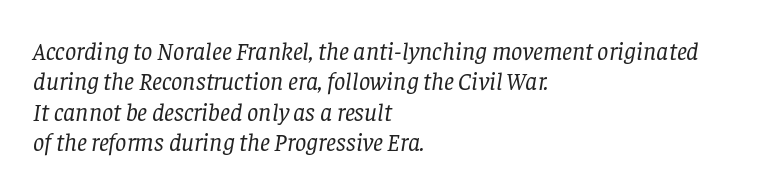
Line starts are locked; line ends wander. This sample uses an oblique cut, with every glyph tilted off the vertical. How are the letters spaced? Ordinarily, with no added tracking. Check the space under the baseline: it is left empty.
